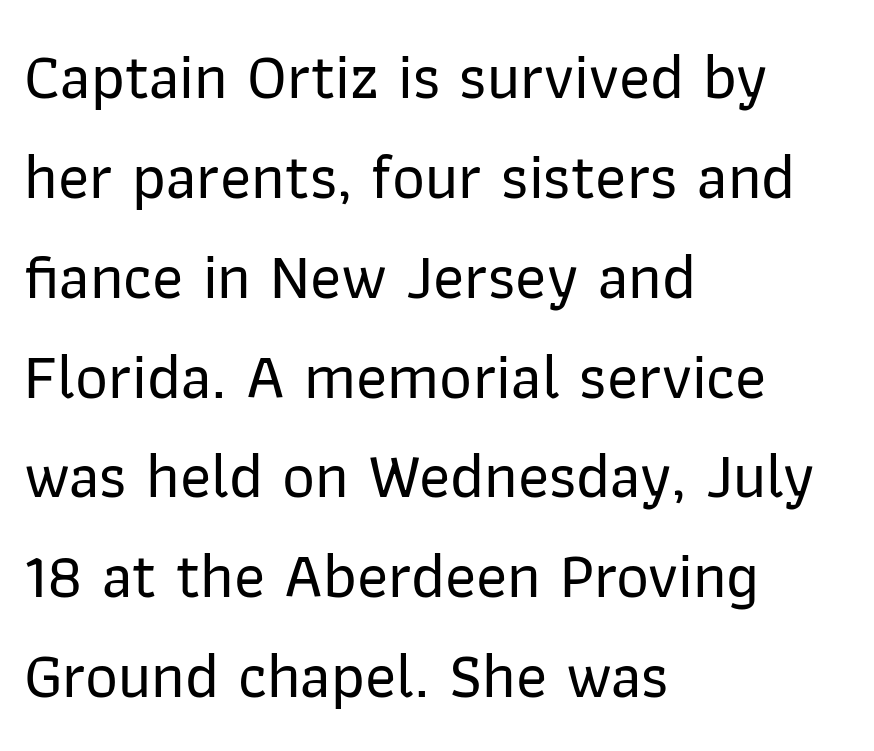
Q: Is the text italic (slanted)? A: No, it is upright.
Q: Is the typeface a serif or a sans-serif typeface? A: Sans-serif.
Q: Is the text underlined? A: No.
Q: How is the paragraph aligned? A: Left-aligned.
Q: Is the spacing between letters normal or unusually wide? A: Normal.
Q: Is the spacing between lines tight, normal or loose? A: Normal.
Q: Width (condensed, normal, or wide)? A: Normal.
Q: Stroke contrast? A: Low.
Q: x-height? A: Medium.
Q: Monospaced? A: No.
